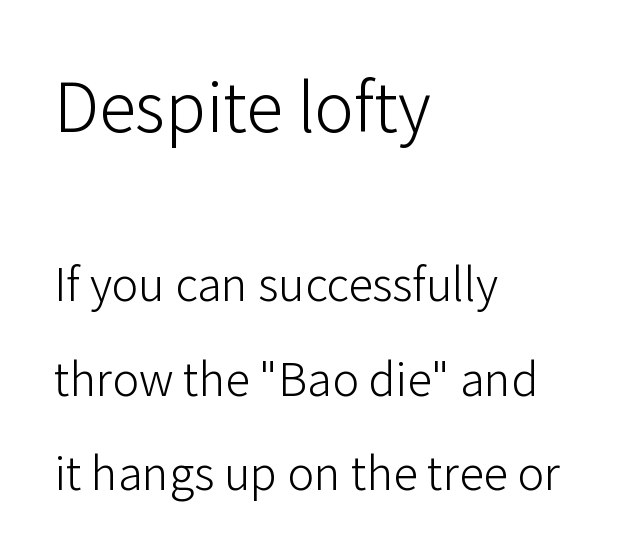
The image shows 67 px light sans-serif type, upright; set left-aligned, loose line spacing (2.1x), normal letter spacing, not underlined; the first (top) block is 1.49x larger; low stroke contrast and a medium x-height.
